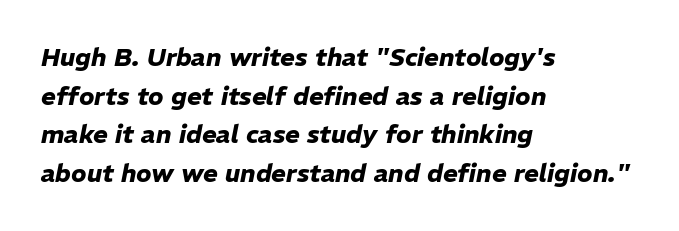
{"italic": "yes", "lean": "right", "slant_degrees": 11, "bold": "yes", "underline": "no", "align": "left", "line_spacing": "normal", "line_spacing_ratio": 1.55, "letter_spacing": "normal", "letter_spacing_em": 0.0, "glyph_px": 25}
